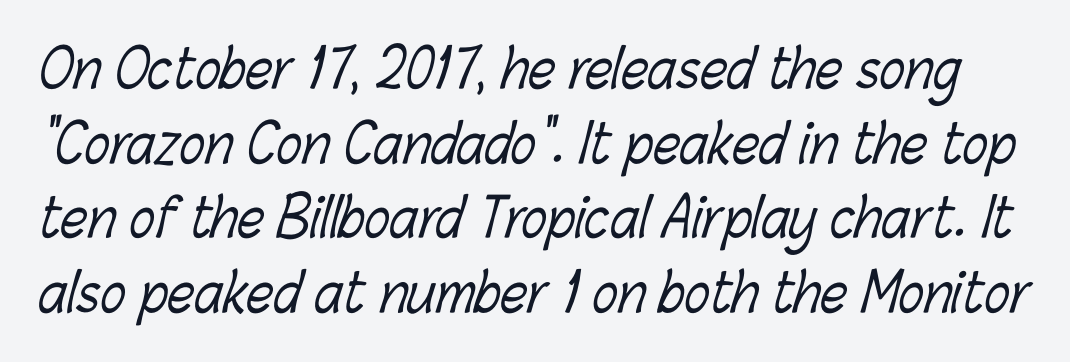
Q: Is the text bold? A: No.
Q: Is the text underlined? A: No.
Q: Is the spacing between letters normal or unusually wide? A: Normal.
Q: Is the spacing between lines tight, normal or loose? A: Normal.
Q: Width (condensed, normal, or wide)? A: Condensed.
Q: Stroke contrast? A: Low.
Q: x-height? A: Medium.
Q: Monospaced? A: No.
